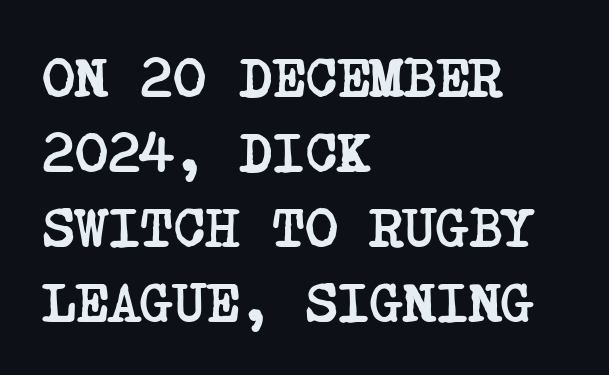
Q: Is the text bold? A: Yes.
Q: Is the typeface a serif or a sans-serif typeface? A: Serif.
Q: Is the text underlined? A: No.
Q: How is the paragraph aligned? A: Left-aligned.
Q: Is the spacing between letters normal or unusually wide? A: Normal.
Q: Is the spacing between lines tight, normal or loose? A: Normal.
Q: Width (condensed, normal, or wide)? A: Condensed.
Q: Stroke contrast? A: Low.
Q: x-height? A: Large.
